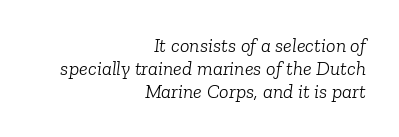
{"italic": "yes", "lean": "right", "slant_degrees": 6, "bold": "no", "underline": "no", "align": "right", "line_spacing": "tight", "line_spacing_ratio": 1.15, "letter_spacing": "normal", "letter_spacing_em": 0.0, "glyph_px": 20}
